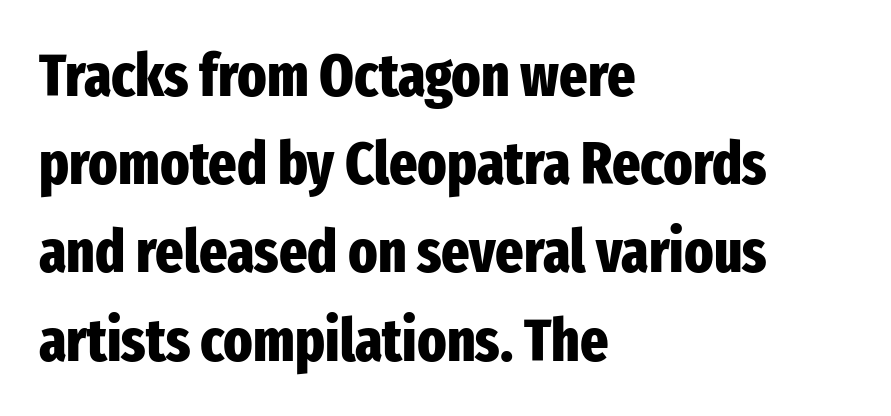
The image shows 60 px heavy, condensed sans-serif type, upright; set left-aligned, normal line spacing (1.47x), normal letter spacing, not underlined; low stroke contrast and a medium x-height.
